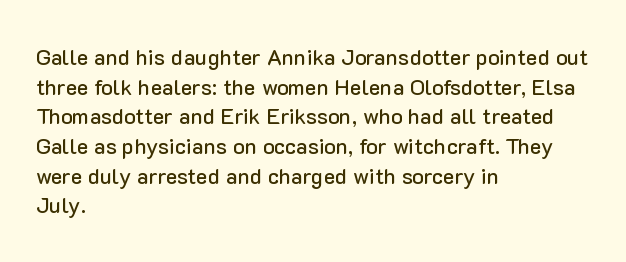
Q: Is the text italic (slanted)? A: No, it is upright.
Q: Is the text underlined? A: No.
Q: How is the paragraph aligned? A: Left-aligned.
Q: Is the spacing between letters normal or unusually wide? A: Normal.
Q: Is the spacing between lines tight, normal or loose? A: Normal.
